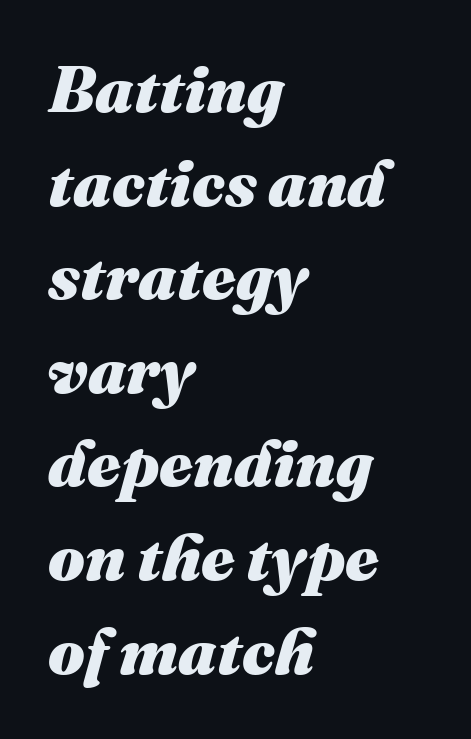
{"italic": "yes", "lean": "right", "slant_degrees": 16, "bold": "yes", "weight": "heavy", "width": "normal", "stroke_contrast": "medium", "x_height": "medium", "monospaced": "no", "underline": "no", "align": "left", "line_spacing": "normal", "line_spacing_ratio": 1.44, "letter_spacing": "normal", "letter_spacing_em": 0.0, "glyph_px": 65}
